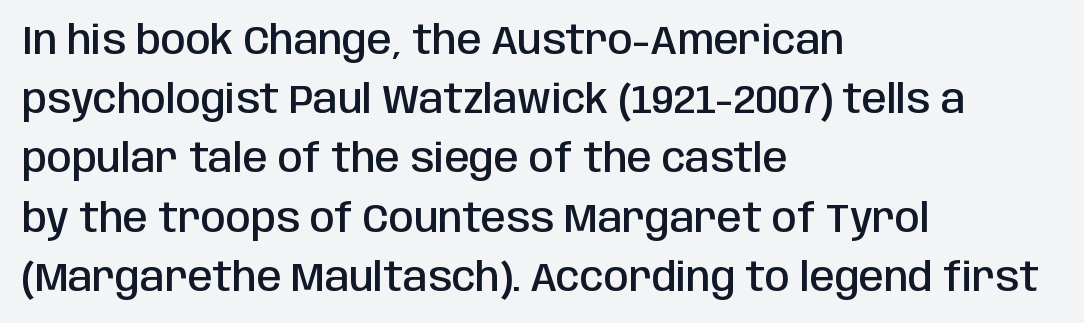
The passage shown stacks its lines at a standard gap. A student would call this left alignment; a typographer would say flush left, rag right. Nope, no serifs anywhere on these letters. Proportional: the letters do not fall into vertical columns.
